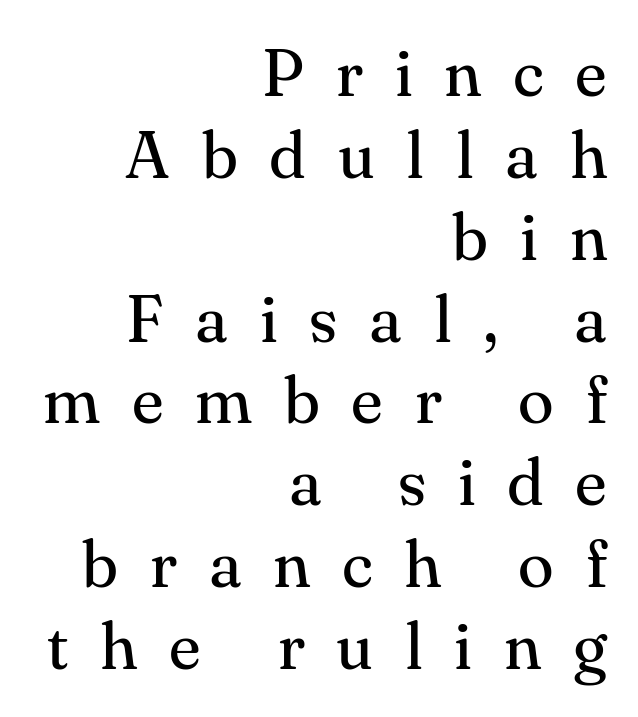
Q: Is the text bold? A: No.
Q: Is the text italic (slanted)? A: No, it is upright.
Q: Is the typeface a serif or a sans-serif typeface? A: Serif.
Q: Is the text underlined? A: No.
Q: How is the paragraph aligned? A: Right-aligned.
Q: Is the spacing between letters normal or unusually wide? A: Unusually wide.
Q: Width (condensed, normal, or wide)? A: Normal.
Q: Stroke contrast? A: Medium.
Q: x-height? A: Small.
Q: Monospaced? A: No.
